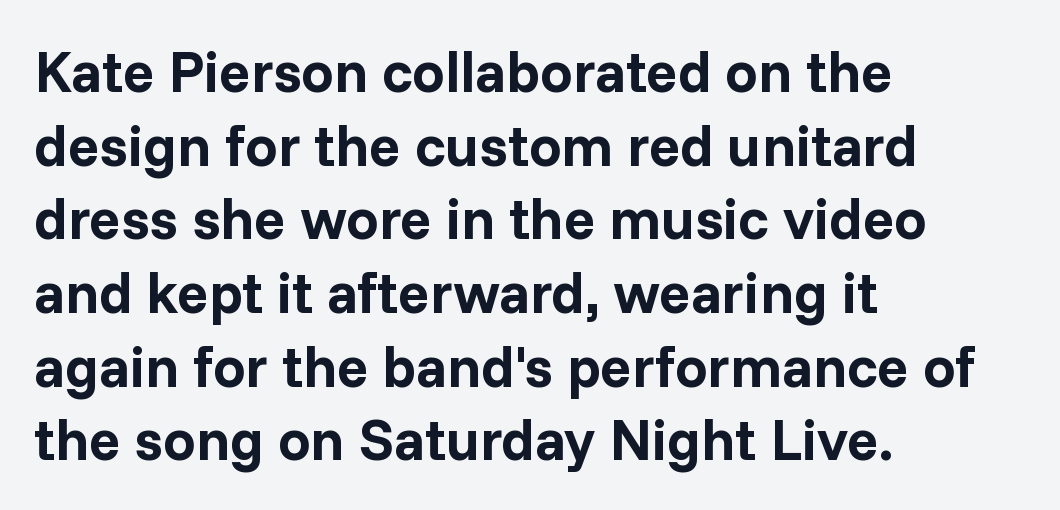
Q: Is the text bold? A: Yes.
Q: Is the text italic (slanted)? A: No, it is upright.
Q: Is the typeface a serif or a sans-serif typeface? A: Sans-serif.
Q: Is the text underlined? A: No.
Q: How is the paragraph aligned? A: Left-aligned.
Q: Is the spacing between letters normal or unusually wide? A: Normal.
Q: Is the spacing between lines tight, normal or loose? A: Normal.
Q: Width (condensed, normal, or wide)? A: Normal.
Q: Stroke contrast? A: Low.
Q: x-height? A: Medium.
Q: Monospaced? A: No.
